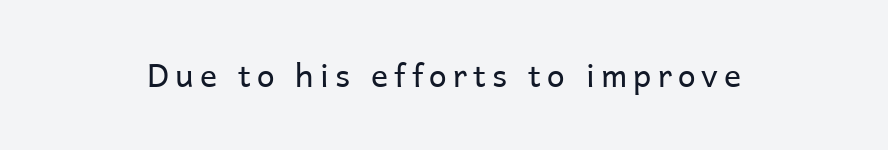
Q: Is the text bold? A: No.
Q: Is the text italic (slanted)? A: No, it is upright.
Q: Is the typeface a serif or a sans-serif typeface? A: Sans-serif.
Q: Is the text underlined? A: No.
Q: Width (condensed, normal, or wide)? A: Normal.
Q: Stroke contrast? A: Low.
Q: x-height? A: Medium.
Q: Monospaced? A: No.
